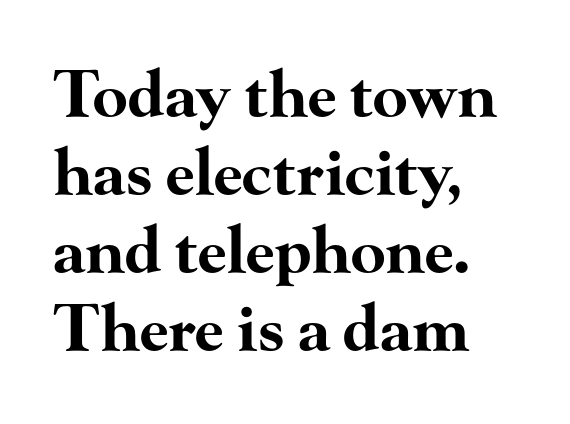
Q: Is the text bold? A: Yes.
Q: Is the text italic (slanted)? A: No, it is upright.
Q: Is the typeface a serif or a sans-serif typeface? A: Serif.
Q: Is the text underlined? A: No.
Q: How is the paragraph aligned? A: Left-aligned.
Q: Is the spacing between letters normal or unusually wide? A: Normal.
Q: Width (condensed, normal, or wide)? A: Wide.
Q: Stroke contrast? A: High.
Q: x-height? A: Small.
Q: Monospaced? A: No.
